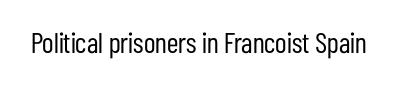
Does the type have serifs? No, each stem ends abruptly. The letters advance in unequal steps, a hallmark of proportional type. On a weight scale, this lands at 450 or below. Inter-character spacing is left at the font's built-in metrics. The space beneath each line is pristine and unruled. Posture: vertical.
